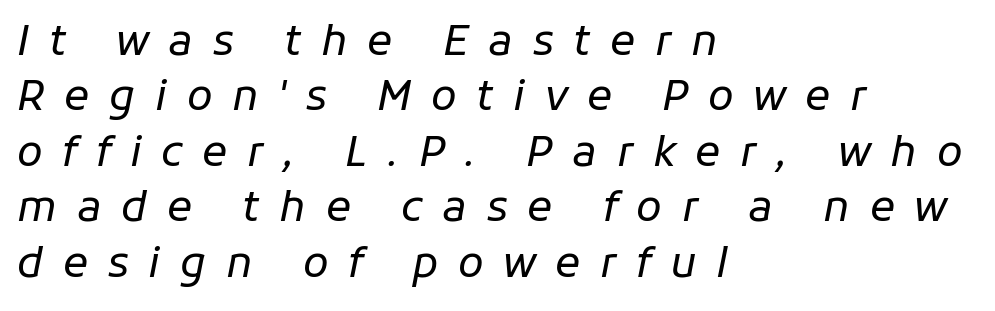
The image shows 42 px regular-weight type, italic (leaning right); set left-aligned, normal line spacing (1.32x), unusually wide letter spacing (+0.47 em), not underlined; low stroke contrast and a medium x-height.
